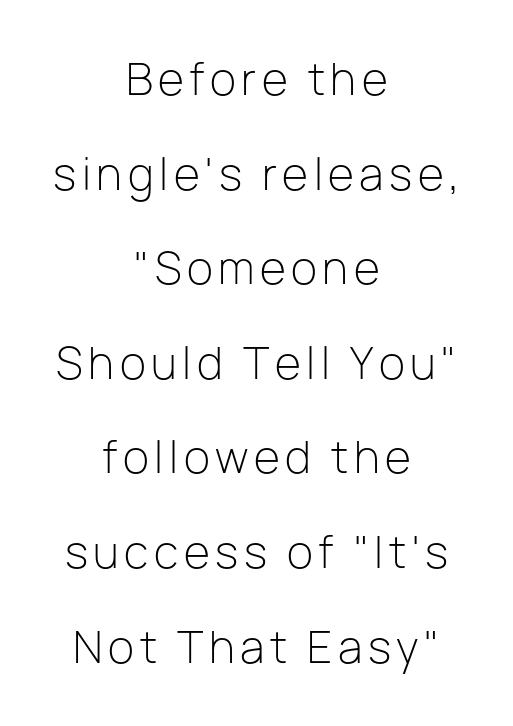
Quick note: interline space is abundant. Looks like regular typesetting: each glyph gets only the width it needs. These lines are composed in type without serifs. Bare-footed words on every line. Notice how the stems are strictly vertical — no italics here.
